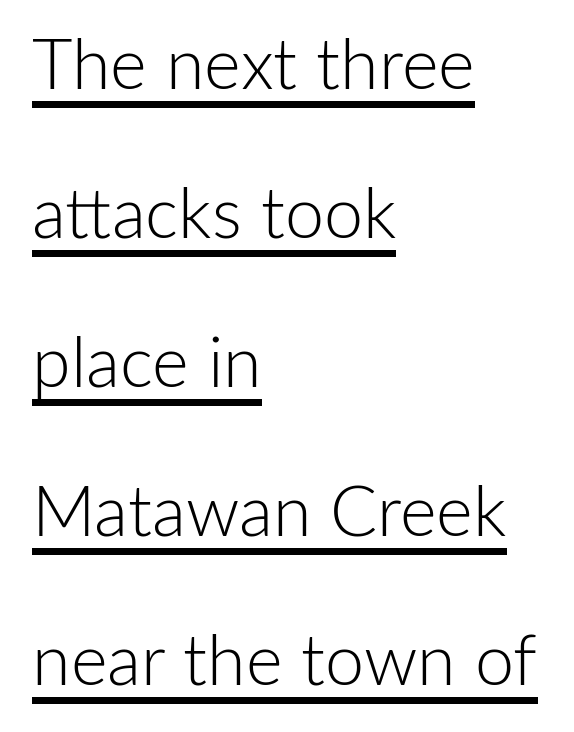
Q: Is the text bold? A: No.
Q: Is the text italic (slanted)? A: No, it is upright.
Q: Is the typeface a serif or a sans-serif typeface? A: Sans-serif.
Q: Is the text underlined? A: Yes.
Q: How is the paragraph aligned? A: Left-aligned.
Q: Is the spacing between letters normal or unusually wide? A: Normal.
Q: Is the spacing between lines tight, normal or loose? A: Loose.
Q: Width (condensed, normal, or wide)? A: Normal.
Q: Stroke contrast? A: Low.
Q: x-height? A: Medium.
Q: Monospaced? A: No.
